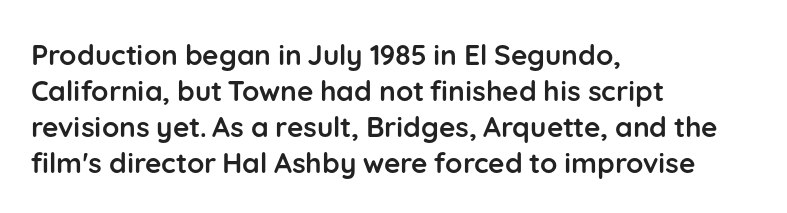
The image shows 28 px semibold sans-serif type, upright; set left-aligned, normal line spacing (1.28x), normal letter spacing, not underlined; low stroke contrast and a medium x-height.
